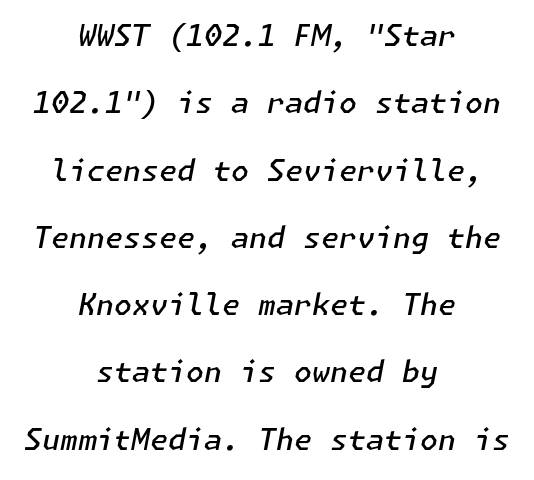
Caption: standard tracking, unaltered. The vertical gap from one line to the next is large. Both edges are ragged and mirror each other, which tells us the setting is centered. The typography opts for an oblique posture over an upright one. The zone under the glyphs is completely vacant. In terms of weight, the rendering is demibold, just under bold.
